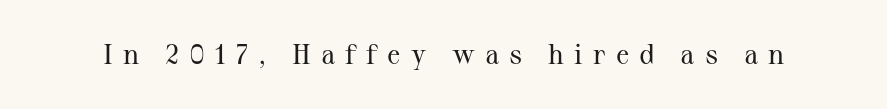
The glyphs are unaccompanied by any horizontal stroke below them. It's the straight-up-and-down kind of type. The letters advance in unequal steps, a hallmark of proportional type. What kind of face is this? One with serifs. The font is comparable to plain body text, perhaps lighter. Honestly, the letter spacing is so wide it's the main thing you notice.
